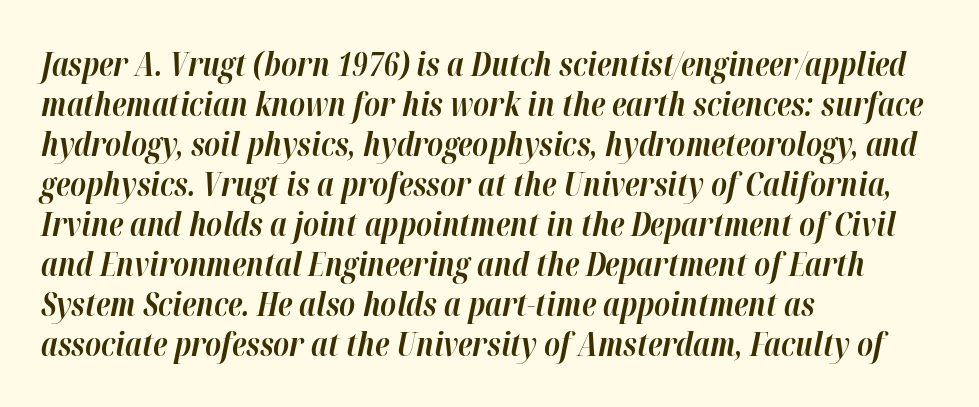
The image shows 32 px bold type, italic (leaning right); set left-aligned, normal line spacing (1.25x), normal letter spacing, not underlined; high stroke contrast and a medium x-height.
